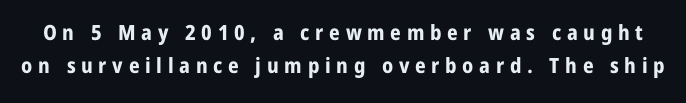
The image shows 21 px bold type, upright; set normal line spacing (1.55x), unusually wide letter spacing (+0.27 em), not underlined.
